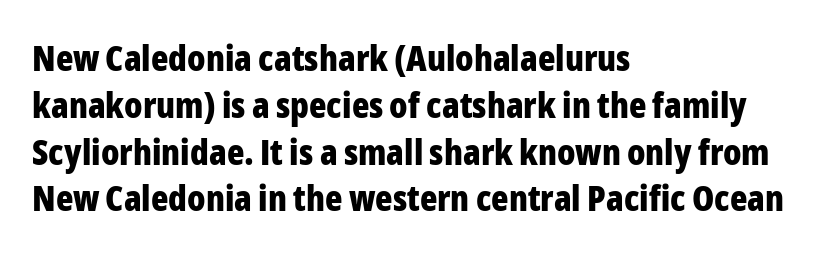
Q: Is the text bold? A: Yes.
Q: Is the text italic (slanted)? A: No, it is upright.
Q: Is the typeface a serif or a sans-serif typeface? A: Sans-serif.
Q: Is the text underlined? A: No.
Q: How is the paragraph aligned? A: Left-aligned.
Q: Is the spacing between letters normal or unusually wide? A: Normal.
Q: Is the spacing between lines tight, normal or loose? A: Normal.
Q: Width (condensed, normal, or wide)? A: Condensed.
Q: Stroke contrast? A: Low.
Q: x-height? A: Medium.
Q: Monospaced? A: No.
